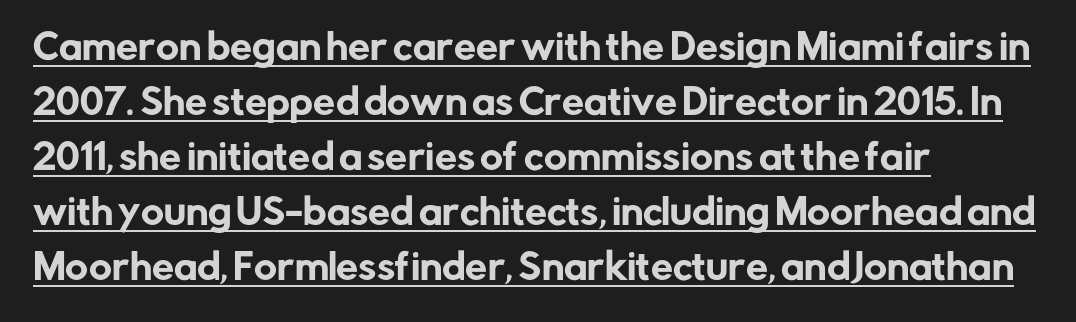
The image shows 35 px sans-serif type, upright; set left-aligned, normal line spacing (1.57x), normal letter spacing, underlined; low stroke contrast and a medium x-height.
